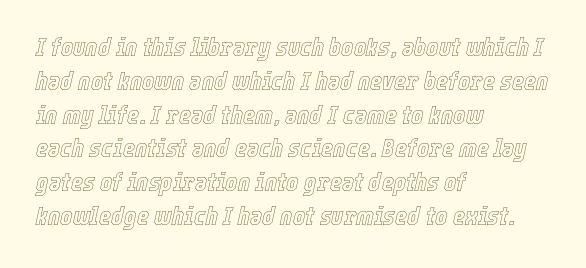
The image shows 26 px text type, italic (leaning right); set left-aligned, normal line spacing (1.3x), normal letter spacing, not underlined.
